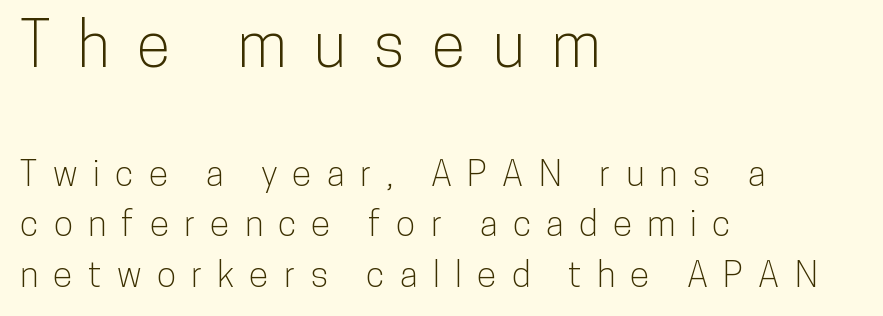
{"serif": "no", "italic": "no", "width": "condensed", "stroke_contrast": "low", "x_height": "medium", "monospaced": "no", "underline": "no", "align": "left", "line_spacing": "normal", "line_spacing_ratio": 1.44, "letter_spacing": "wide", "letter_spacing_em": 0.44, "larger_block": "first", "size_ratio": 1.77, "glyph_px": 62}
